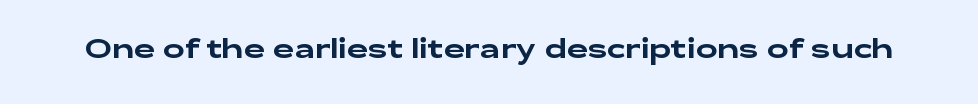
{"italic": "no", "underline": "no", "letter_spacing": "normal", "letter_spacing_em": 0.0, "glyph_px": 26}
